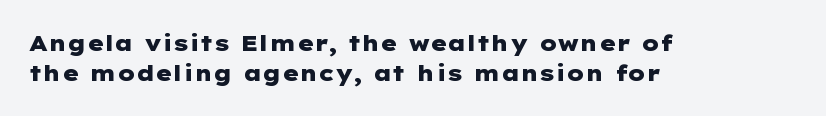
The image shows 22 px bold type, upright; set left-aligned, normal line spacing (1.35x), normal letter spacing, not underlined.
